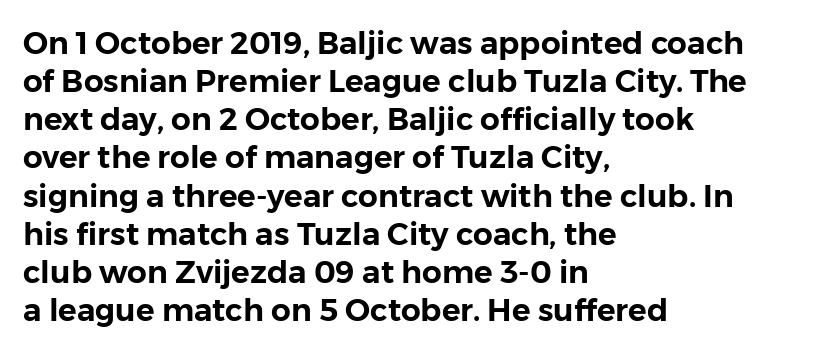
Q: Is the text italic (slanted)? A: No, it is upright.
Q: Is the typeface a serif or a sans-serif typeface? A: Sans-serif.
Q: Is the text underlined? A: No.
Q: How is the paragraph aligned? A: Left-aligned.
Q: Is the spacing between letters normal or unusually wide? A: Normal.
Q: Width (condensed, normal, or wide)? A: Normal.
Q: Stroke contrast? A: Low.
Q: x-height? A: Medium.
Q: Monospaced? A: No.
